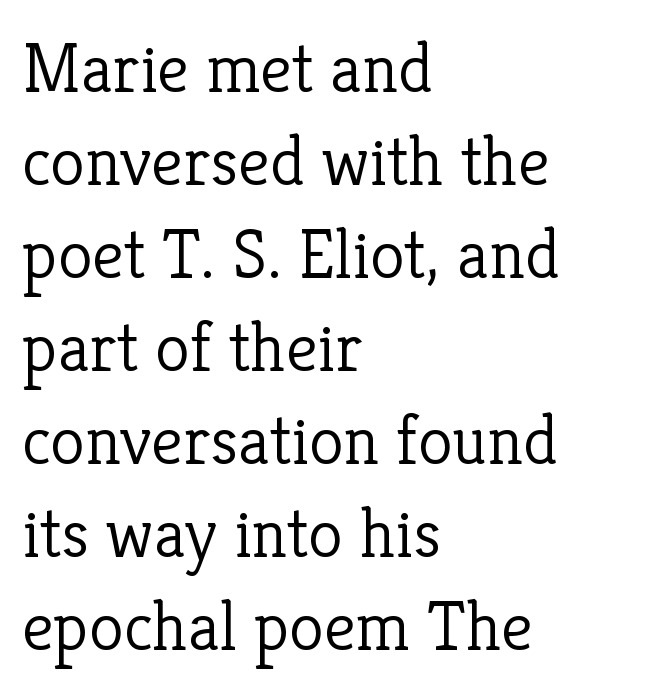
Is this a fixed-width face? No — the glyphs have proportional, varying widths. Vertical spacing — default. This rendering leaves character spacing at its baseline value. The passage shown is typeset with a serif family.
